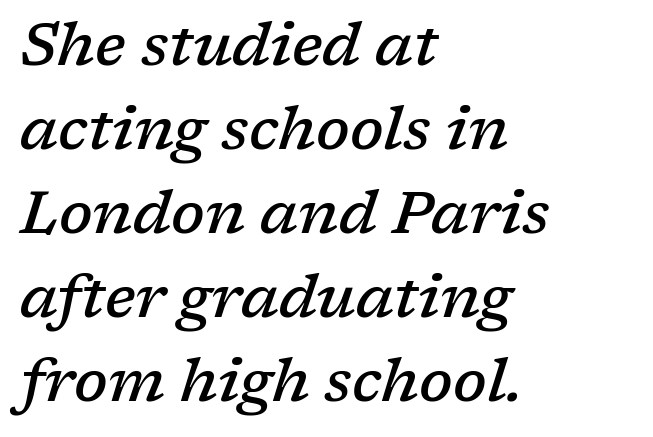
{"serif": "yes", "italic": "yes", "lean": "right", "slant_degrees": 17, "bold": "semi", "weight": "semibold", "width": "normal", "stroke_contrast": "low", "x_height": "medium", "monospaced": "no", "underline": "no", "align": "left", "line_spacing": "normal", "line_spacing_ratio": 1.4, "letter_spacing": "normal", "letter_spacing_em": 0.0, "glyph_px": 60}
